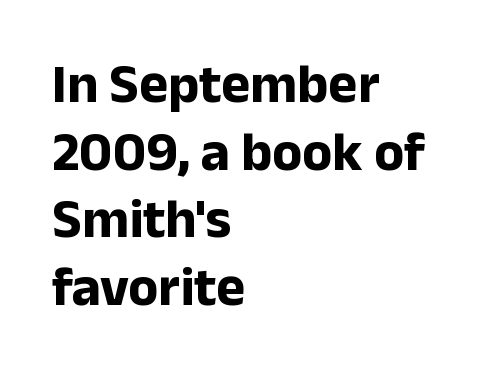
Q: Is the text bold? A: Yes.
Q: Is the text italic (slanted)? A: No, it is upright.
Q: Is the typeface a serif or a sans-serif typeface? A: Sans-serif.
Q: Is the text underlined? A: No.
Q: How is the paragraph aligned? A: Left-aligned.
Q: Is the spacing between letters normal or unusually wide? A: Normal.
Q: Width (condensed, normal, or wide)? A: Normal.
Q: Stroke contrast? A: Low.
Q: x-height? A: Medium.
Q: Monospaced? A: No.
